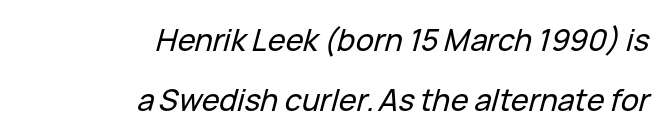
{"italic": "yes", "lean": "right", "slant_degrees": 15, "width": "normal", "stroke_contrast": "low", "x_height": "medium", "monospaced": "no", "underline": "no", "align": "right", "line_spacing": "loose", "line_spacing_ratio": 2.01, "letter_spacing": "normal", "letter_spacing_em": 0.0, "glyph_px": 30}
